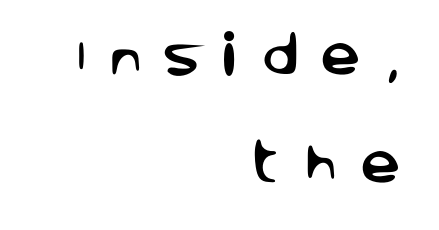
{"serif": "no", "italic": "no", "width": "normal", "stroke_contrast": "low", "x_height": "large", "monospaced": "no", "underline": "no", "align": "right", "line_spacing": "loose", "line_spacing_ratio": 2.41, "letter_spacing": "wide", "letter_spacing_em": 0.49, "glyph_px": 45}
